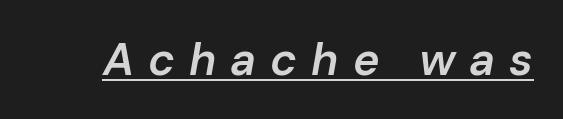
Stroke thickness is moderately raised; the sample reads as semibold. Looks like regular typesetting: each glyph gets only the width it needs. Honestly, the underline is the first thing you notice here. The letterforms stand isolated, each surrounded by extra space. You can tell it's italic because the verticals aren't actually vertical.
